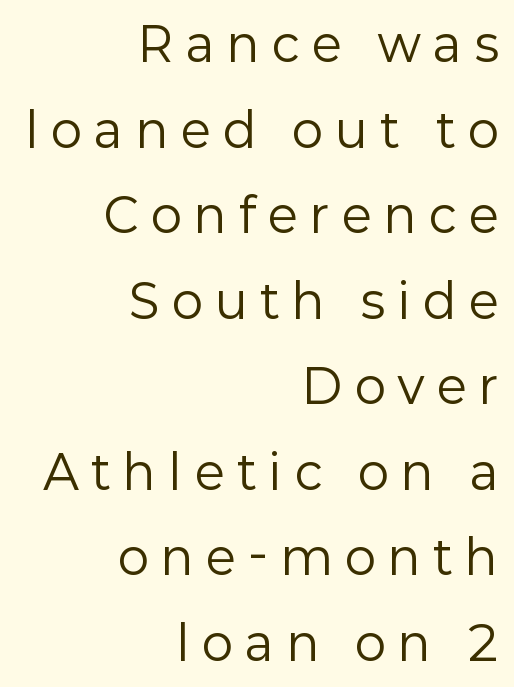
Every stem runs plumb, perpendicular to the baseline. The face looks like a standard text weight, possibly lighter. Anything drawn beneath the words? Only blank space. Does the copy run flush right? Yes — the right margin is perfectly even.
